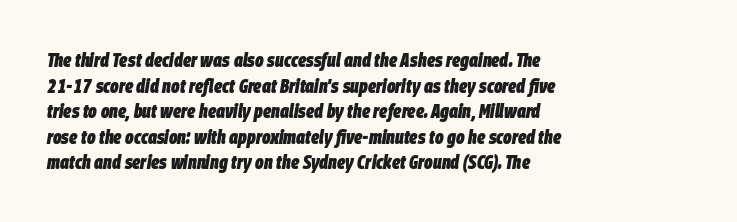
Q: Is the text bold? A: Yes.
Q: Is the text italic (slanted)? A: Yes, it leans right by about 9 degrees.
Q: Is the text underlined? A: No.
Q: How is the paragraph aligned? A: Left-aligned.
Q: Is the spacing between letters normal or unusually wide? A: Normal.
Q: Is the spacing between lines tight, normal or loose? A: Normal.
